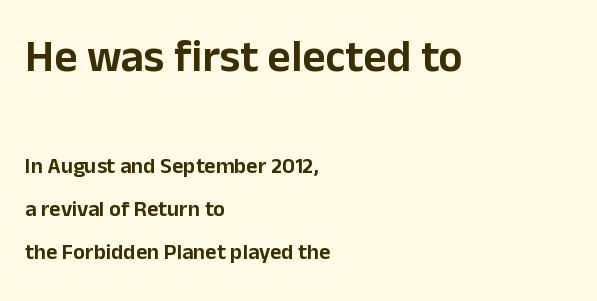
The image shows 45 px sans-serif type, upright; set left-aligned, loose line spacing (1.97x), normal letter spacing, not underlined; the first (top) block is 2.05x larger; low stroke contrast and a medium x-height.
